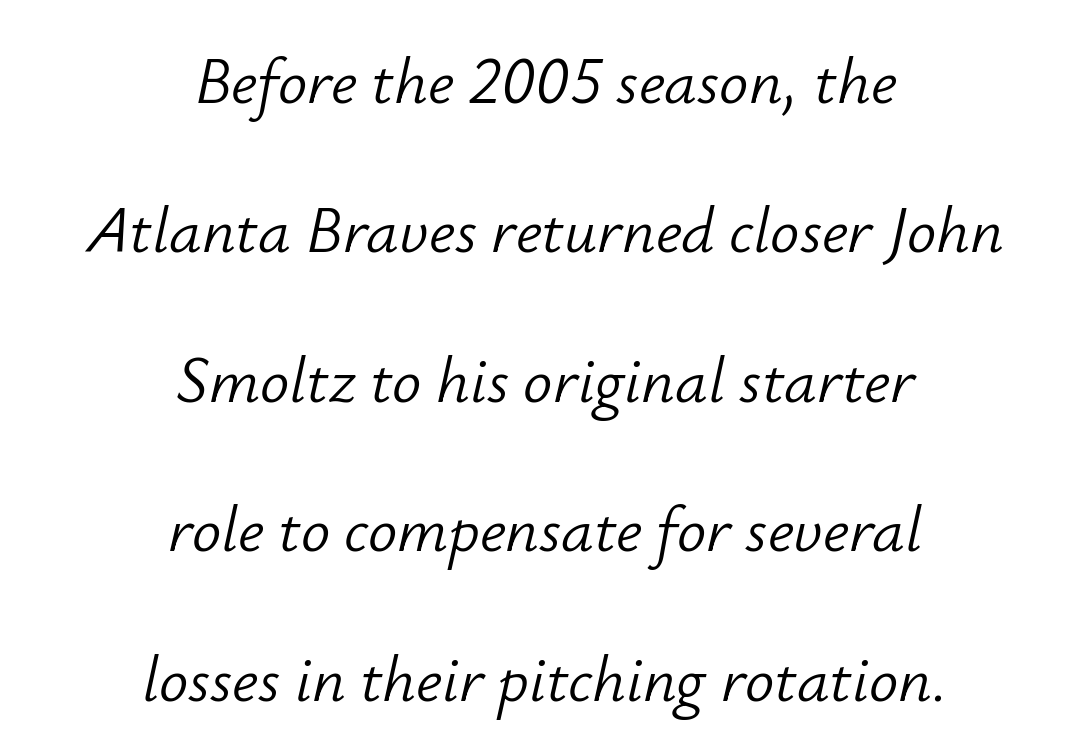
Letters have the restrained weight of plain body copy at most. A typesetter would call this proportional, since set widths differ per character. Letters rest on an invisible, unmarked baseline. Slant detected: the letters are inclined. Default kerning and tracking; the words read as compact shapes.
